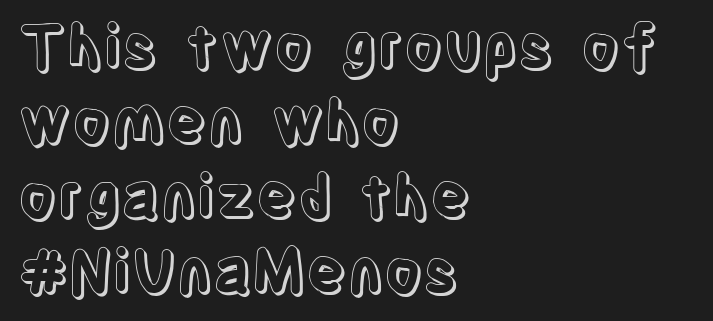
Q: Is the text italic (slanted)? A: No, it is upright.
Q: Is the text underlined? A: No.
Q: How is the paragraph aligned? A: Left-aligned.
Q: Is the spacing between letters normal or unusually wide? A: Normal.
Q: Is the spacing between lines tight, normal or loose? A: Normal.
Q: Width (condensed, normal, or wide)? A: Condensed.
Q: x-height? A: Large.
Q: Monospaced? A: No.
